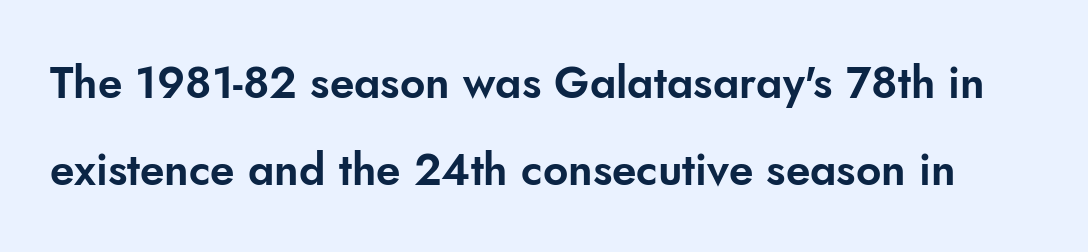
Q: Is the text italic (slanted)? A: No, it is upright.
Q: Is the typeface a serif or a sans-serif typeface? A: Sans-serif.
Q: Is the text underlined? A: No.
Q: Is the spacing between letters normal or unusually wide? A: Normal.
Q: Is the spacing between lines tight, normal or loose? A: Loose.
Q: Width (condensed, normal, or wide)? A: Normal.
Q: Stroke contrast? A: Low.
Q: x-height? A: Small.
Q: Monospaced? A: No.
